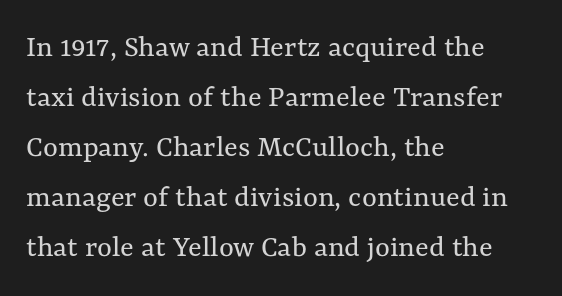
{"italic": "no", "bold": "no", "weight": "regular", "width": "normal", "stroke_contrast": "medium", "x_height": "medium", "monospaced": "no", "underline": "no", "align": "left", "line_spacing": "normal", "line_spacing_ratio": 1.56, "letter_spacing": "normal", "letter_spacing_em": 0.0, "glyph_px": 32}
